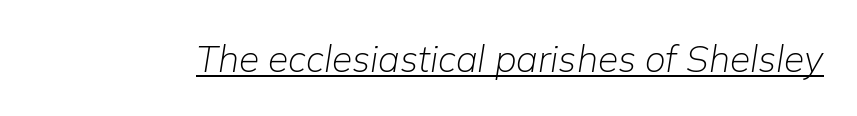
{"italic": "yes", "lean": "right", "slant_degrees": 9, "bold": "no", "weight": "light", "width": "normal", "stroke_contrast": "low", "x_height": "medium", "monospaced": "no", "underline": "yes", "letter_spacing": "normal", "letter_spacing_em": 0.0, "glyph_px": 37}
